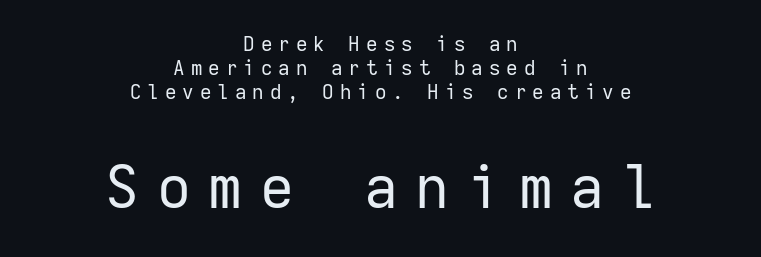
The image shows 59 px regular-weight sans-serif type, upright, monospaced; set centered, line spacing 1.2x, unusually wide letter spacing (+0.3 em), not underlined; the second (bottom) block is 2.95x larger; low stroke contrast and a medium x-height.
